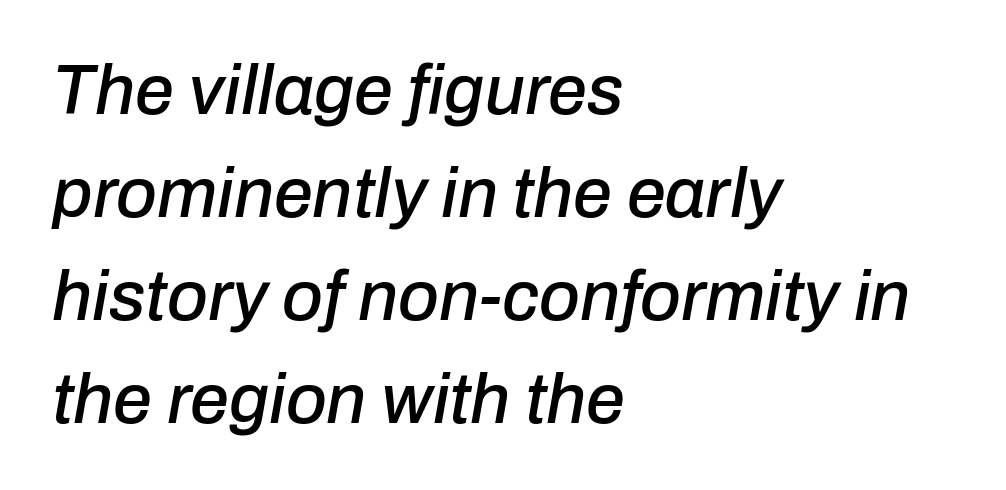
{"italic": "yes", "lean": "right", "slant_degrees": 10, "width": "normal", "stroke_contrast": "low", "x_height": "medium", "monospaced": "no", "underline": "no", "align": "left", "line_spacing": "normal", "line_spacing_ratio": 1.47, "letter_spacing": "normal", "letter_spacing_em": 0.0, "glyph_px": 70}
